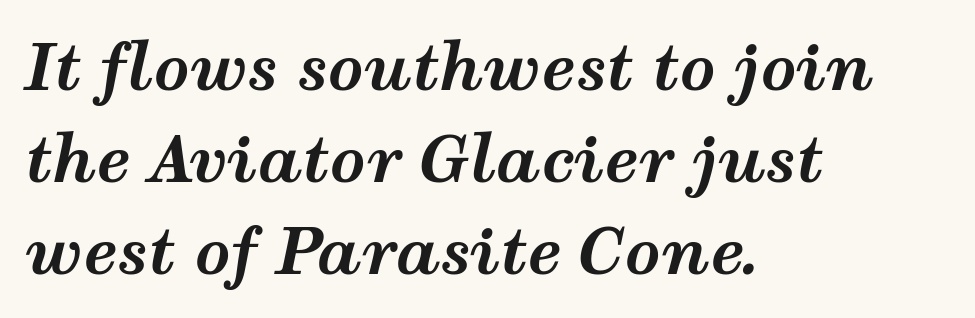
Q: Is the text bold? A: Yes.
Q: Is the text italic (slanted)? A: Yes, it leans right by about 12 degrees.
Q: Is the text underlined? A: No.
Q: How is the paragraph aligned? A: Left-aligned.
Q: Is the spacing between letters normal or unusually wide? A: Normal.
Q: Is the spacing between lines tight, normal or loose? A: Normal.
Q: Width (condensed, normal, or wide)? A: Wide.
Q: Stroke contrast? A: Medium.
Q: x-height? A: Medium.
Q: Monospaced? A: No.
